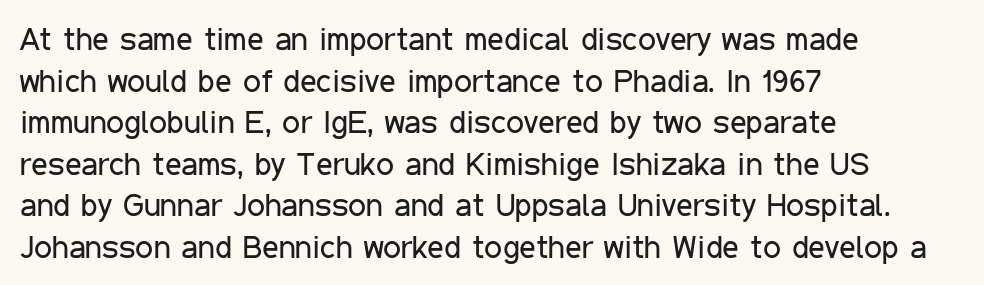
Q: Is the text bold? A: No.
Q: Is the text italic (slanted)? A: No, it is upright.
Q: Is the typeface a serif or a sans-serif typeface? A: Sans-serif.
Q: Is the text underlined? A: No.
Q: How is the paragraph aligned? A: Left-aligned.
Q: Is the spacing between letters normal or unusually wide? A: Normal.
Q: Is the spacing between lines tight, normal or loose? A: Normal.
Q: Width (condensed, normal, or wide)? A: Condensed.
Q: Stroke contrast? A: Low.
Q: x-height? A: Medium.
Q: Monospaced? A: No.
